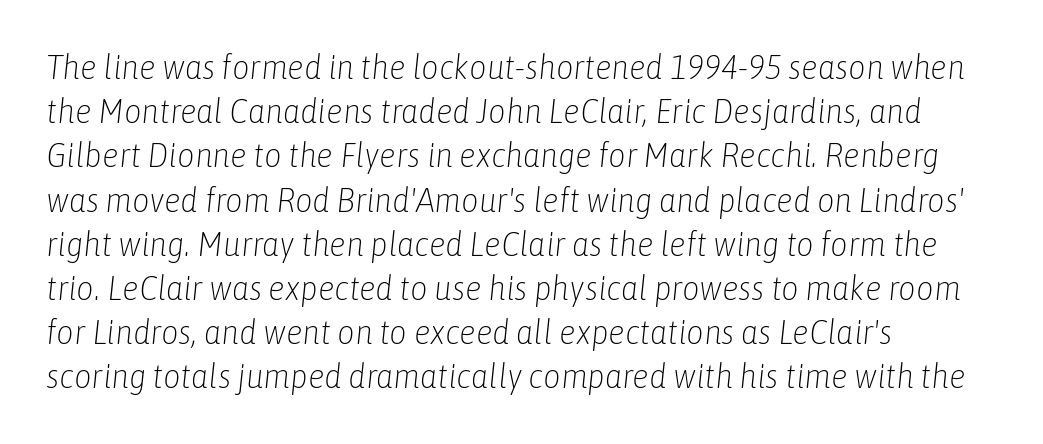
Q: Is the text bold? A: No.
Q: Is the text italic (slanted)? A: Yes, it leans right by about 6 degrees.
Q: Is the text underlined? A: No.
Q: How is the paragraph aligned? A: Left-aligned.
Q: Is the spacing between letters normal or unusually wide? A: Normal.
Q: Is the spacing between lines tight, normal or loose? A: Normal.
Q: Width (condensed, normal, or wide)? A: Condensed.
Q: Stroke contrast? A: Low.
Q: x-height? A: Medium.
Q: Monospaced? A: No.
